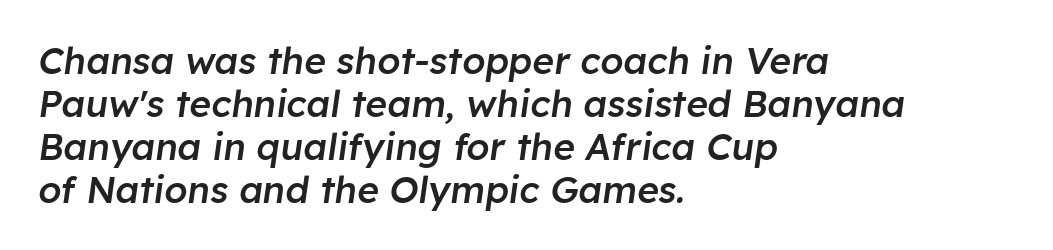
The image shows 37 px semibold type, italic (leaning right); set left-aligned, line spacing 1.16x, normal letter spacing, not underlined; low stroke contrast and a medium x-height.
